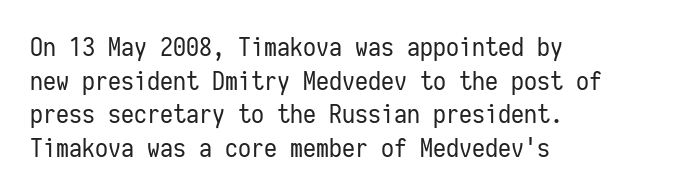
{"italic": "no", "bold": "no", "underline": "no", "align": "left", "line_spacing": "normal", "line_spacing_ratio": 1.29, "letter_spacing": "normal", "letter_spacing_em": 0.0, "glyph_px": 26}
